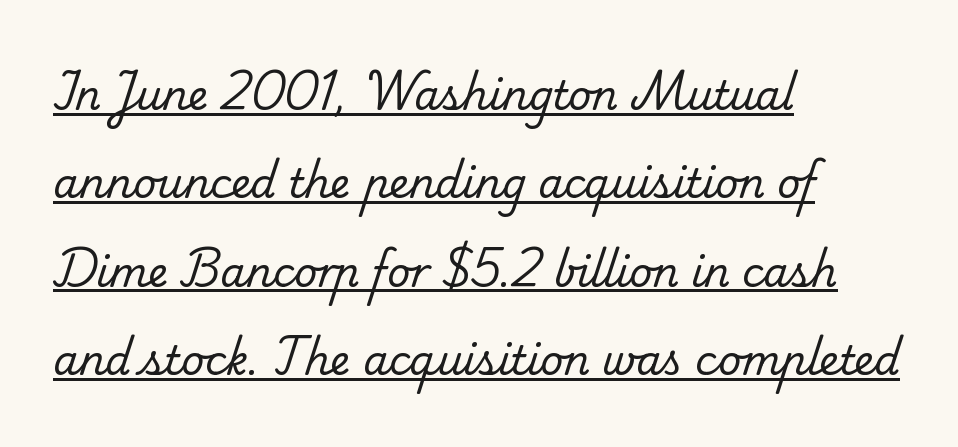
{"serif": "yes", "bold": "no", "weight": "regular", "width": "normal", "stroke_contrast": "low", "x_height": "small", "monospaced": "no", "underline": "yes", "align": "left", "line_spacing": "loose", "line_spacing_ratio": 2.21, "letter_spacing": "normal", "letter_spacing_em": 0.0, "glyph_px": 40}
